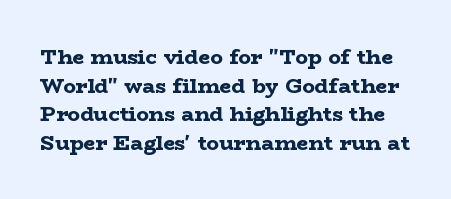
The image shows 21 px bold type, upright; set normal line spacing (1.36x), normal letter spacing, not underlined.
